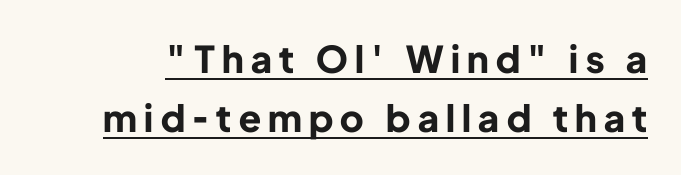
Q: Is the text bold? A: Yes.
Q: Is the text italic (slanted)? A: No, it is upright.
Q: Is the typeface a serif or a sans-serif typeface? A: Sans-serif.
Q: Is the text underlined? A: Yes.
Q: Is the spacing between letters normal or unusually wide? A: Unusually wide.
Q: Is the spacing between lines tight, normal or loose? A: Normal.
Q: Width (condensed, normal, or wide)? A: Normal.
Q: Stroke contrast? A: Low.
Q: x-height? A: Medium.
Q: Monospaced? A: No.
